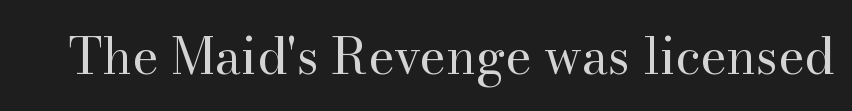
Q: Is the text bold? A: No.
Q: Is the text italic (slanted)? A: No, it is upright.
Q: Is the typeface a serif or a sans-serif typeface? A: Serif.
Q: Is the text underlined? A: No.
Q: Is the spacing between letters normal or unusually wide? A: Normal.
Q: Width (condensed, normal, or wide)? A: Normal.
Q: Stroke contrast? A: High.
Q: x-height? A: Small.
Q: Monospaced? A: No.
